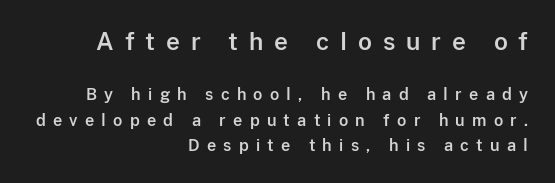
{"italic": "no", "underline": "no", "align": "right", "line_spacing": "normal", "line_spacing_ratio": 1.59, "letter_spacing": "wide", "letter_spacing_em": 0.45, "larger_block": "first", "size_ratio": 1.5, "glyph_px": 24}
